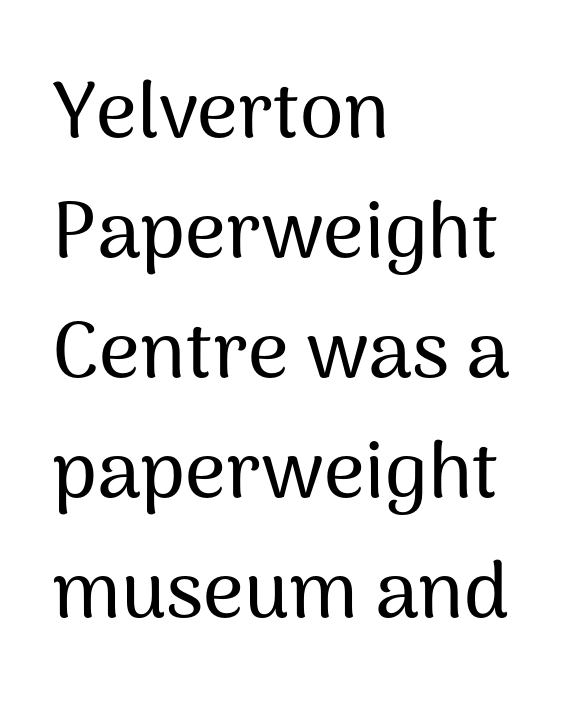
Successive baselines arrive at the customary interval. What kind of face is this? One without serifs — a sans. The face used here is rendered with its standard letterfit. You could not count columns in this text — the font is proportionally spaced. Teacher's note: observe the even left margin — that is flush-left alignment.
